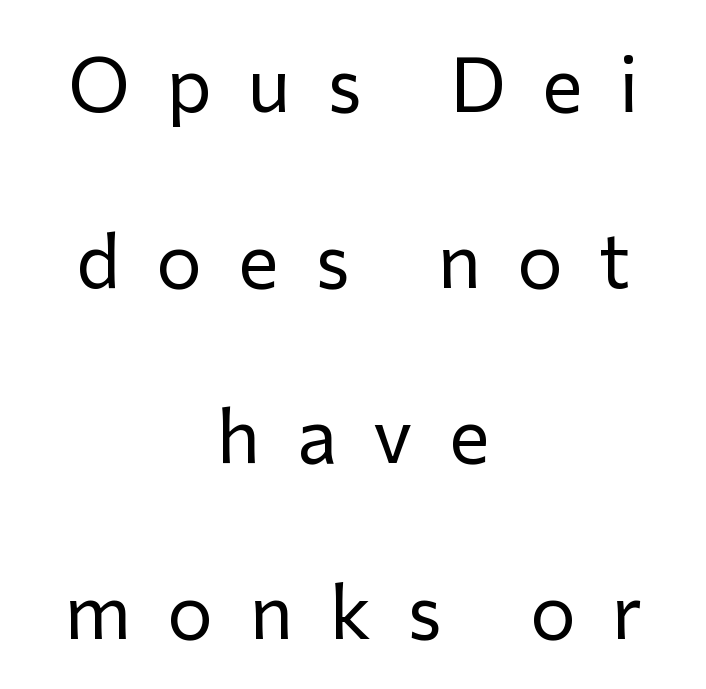
Reading down the block, each line starts at a different indent, mirrored at its end. A typesetter would mark this as roman, not italic. The specimen omits any rule beneath the text block's lines. What stands out about the letter spacing? Its width — letters are far apart. In terms of leading, this rendering errs on the spacious side.
